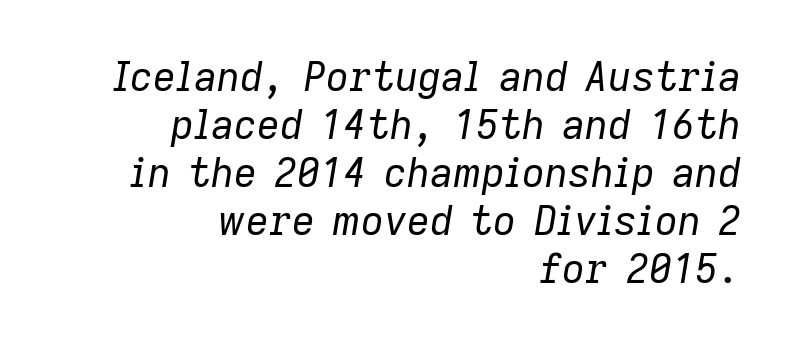
The image shows 40 px regular-weight type, italic (leaning right); set right-aligned, line spacing 1.2x, normal letter spacing, not underlined; low stroke contrast and a medium x-height.
